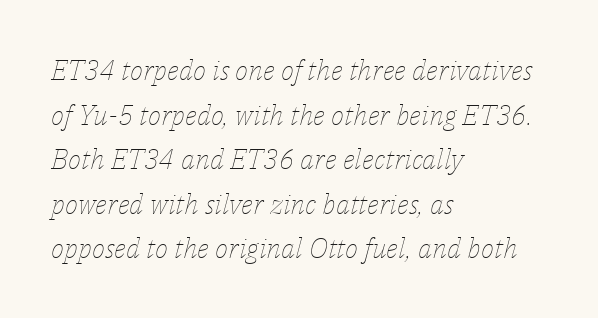
The image shows 28 px thin type, italic (leaning right); set left-aligned, normal line spacing (1.59x), normal letter spacing, not underlined; low stroke contrast and a medium x-height.
